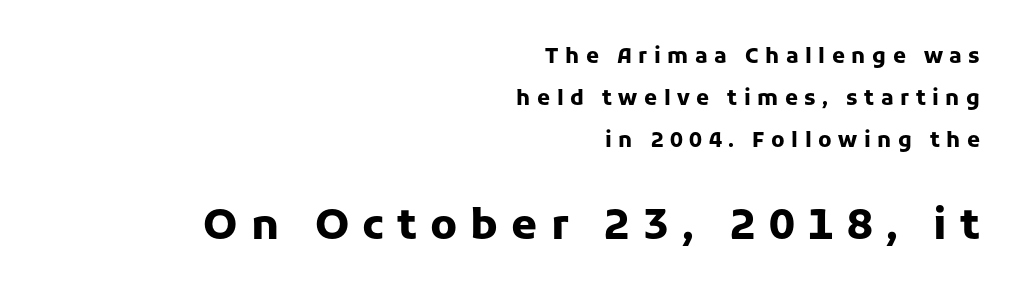
The image shows 42 px heavy sans-serif type, upright; set right-aligned, loose line spacing (2.0x), unusually wide letter spacing (+0.31 em), not underlined; the second (bottom) block is 2.0x larger; low stroke contrast and a medium x-height.
